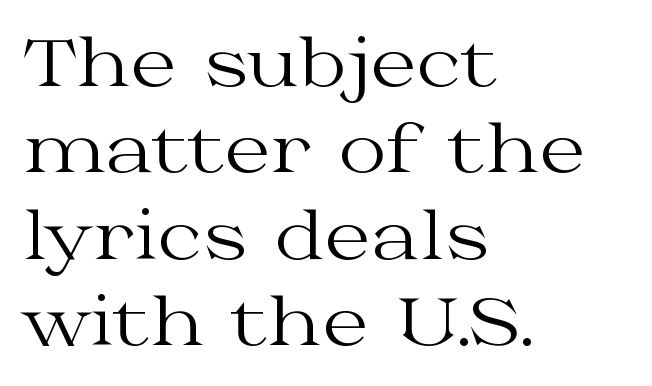
The image shows 66 px regular-weight, wide serif type, upright; set left-aligned, normal line spacing (1.31x), normal letter spacing, not underlined; medium stroke contrast and a medium x-height.
